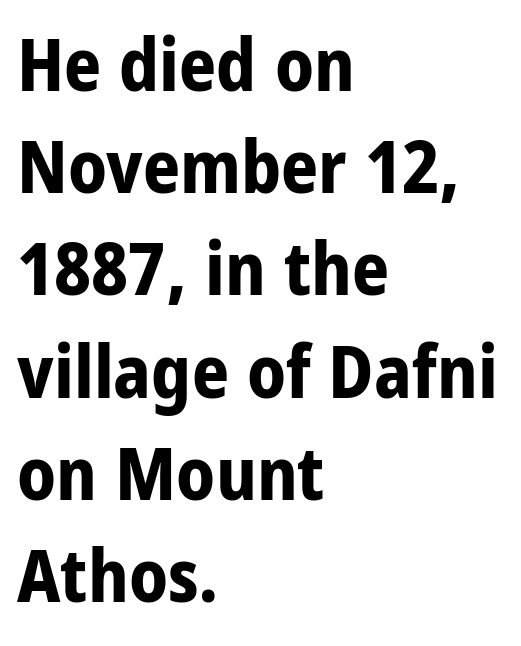
Q: Is the text bold? A: Yes.
Q: Is the text italic (slanted)? A: No, it is upright.
Q: Is the typeface a serif or a sans-serif typeface? A: Sans-serif.
Q: Is the text underlined? A: No.
Q: How is the paragraph aligned? A: Left-aligned.
Q: Is the spacing between letters normal or unusually wide? A: Normal.
Q: Is the spacing between lines tight, normal or loose? A: Normal.
Q: Width (condensed, normal, or wide)? A: Condensed.
Q: Stroke contrast? A: Low.
Q: x-height? A: Large.
Q: Monospaced? A: No.
